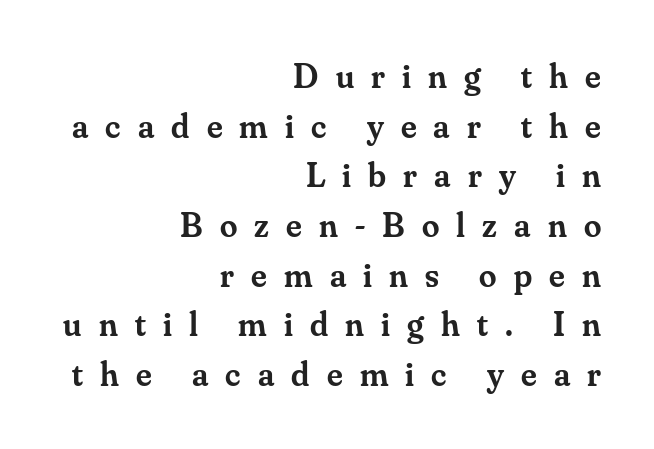
A clean baseline with only descenders dipping below it. The face used here is rendered with a markedly widened letterfit. Do the letters lean? They stand straight. The leading is moderate, giving the passage an even texture.
